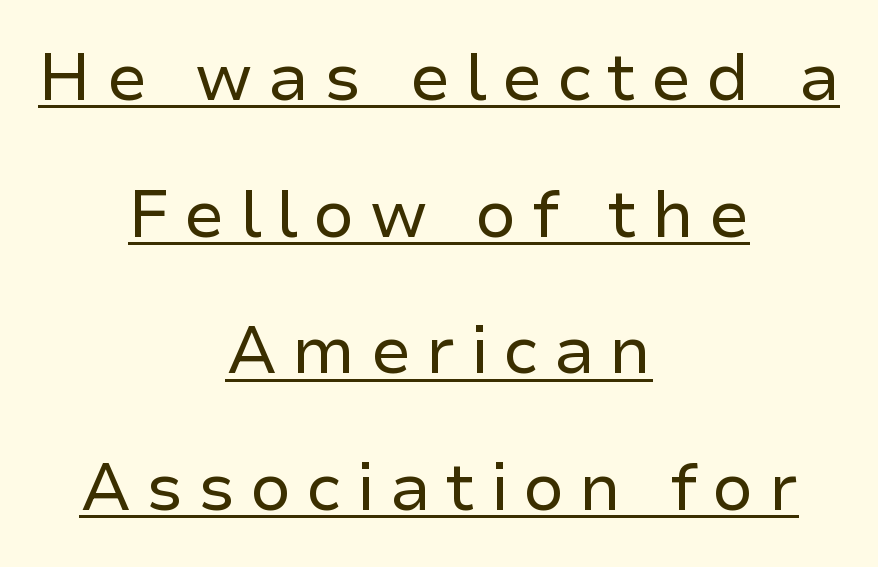
Honestly, the rows look like they've been pulled way apart. Each letter's strokes conclude bluntly, with no projecting serifs. It's the straight-up-and-down kind of type. The rendering uses natural spacing where letterforms have individual widths.
